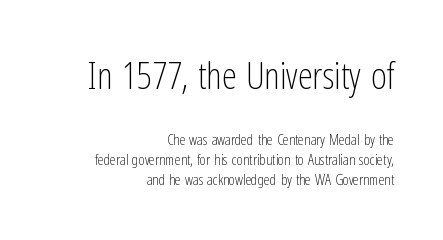
Q: Is the text bold? A: No.
Q: Is the text italic (slanted)? A: No, it is upright.
Q: Is the typeface a serif or a sans-serif typeface? A: Sans-serif.
Q: Is the text underlined? A: No.
Q: How is the paragraph aligned? A: Right-aligned.
Q: Is the spacing between letters normal or unusually wide? A: Normal.
Q: Is the spacing between lines tight, normal or loose? A: Normal.
Q: Which block of text is set in a larger size, the first (top) or the second (bottom)? A: The first (top) one.
Q: Width (condensed, normal, or wide)? A: Condensed.
Q: Stroke contrast? A: Low.
Q: x-height? A: Medium.
Q: Monospaced? A: No.
